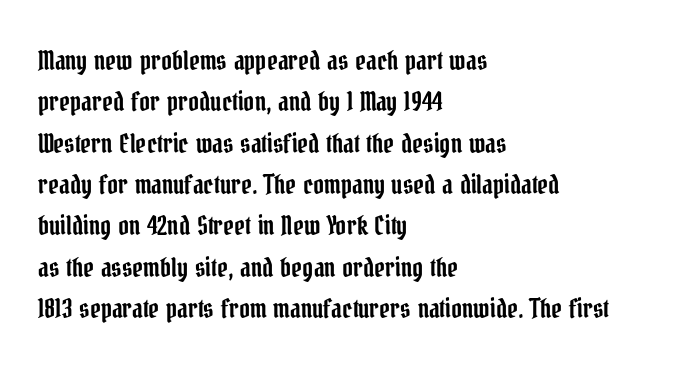
The image shows 26 px text type, upright; set left-aligned, normal line spacing (1.59x), normal letter spacing, not underlined.
